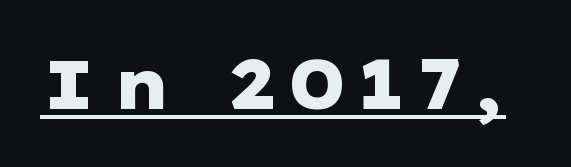
Q: Is the text bold? A: Yes.
Q: Is the text italic (slanted)? A: No, it is upright.
Q: Is the typeface a serif or a sans-serif typeface? A: Sans-serif.
Q: Is the text underlined? A: Yes.
Q: Width (condensed, normal, or wide)? A: Wide.
Q: Stroke contrast? A: Low.
Q: x-height? A: Medium.
